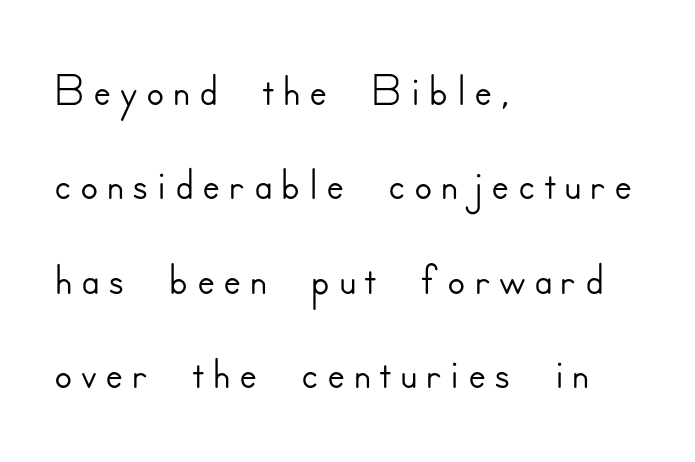
The image shows 67 px sans-serif type, upright; set left-aligned, normal line spacing (1.41x), not underlined; low stroke contrast and a small x-height.
